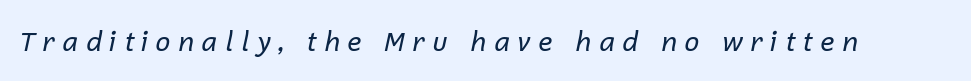
The image shows 27 px text type, italic (leaning right); set unusually wide letter spacing (+0.25 em), not underlined.
